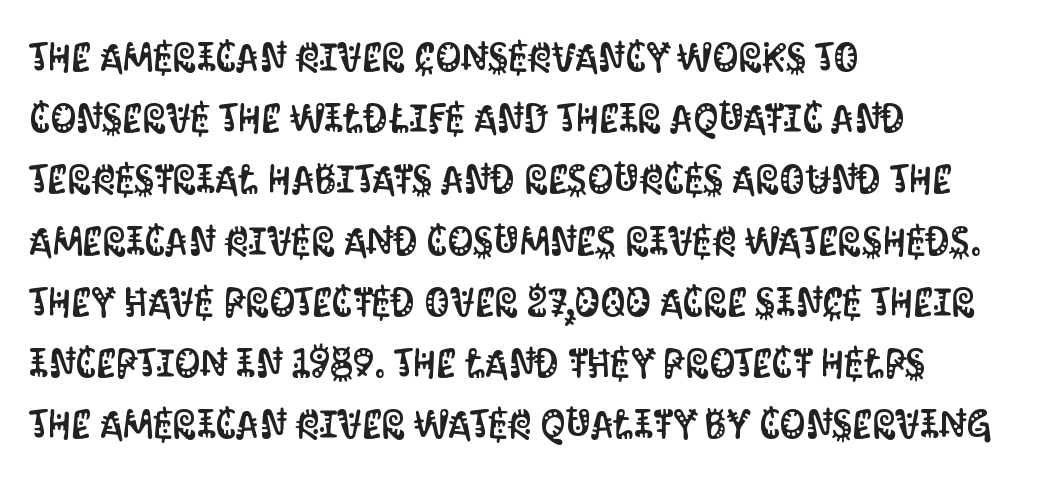
The image shows 40 px condensed sans-serif type, upright; set left-aligned, normal line spacing (1.53x), normal letter spacing, not underlined; medium stroke contrast and a large x-height.
